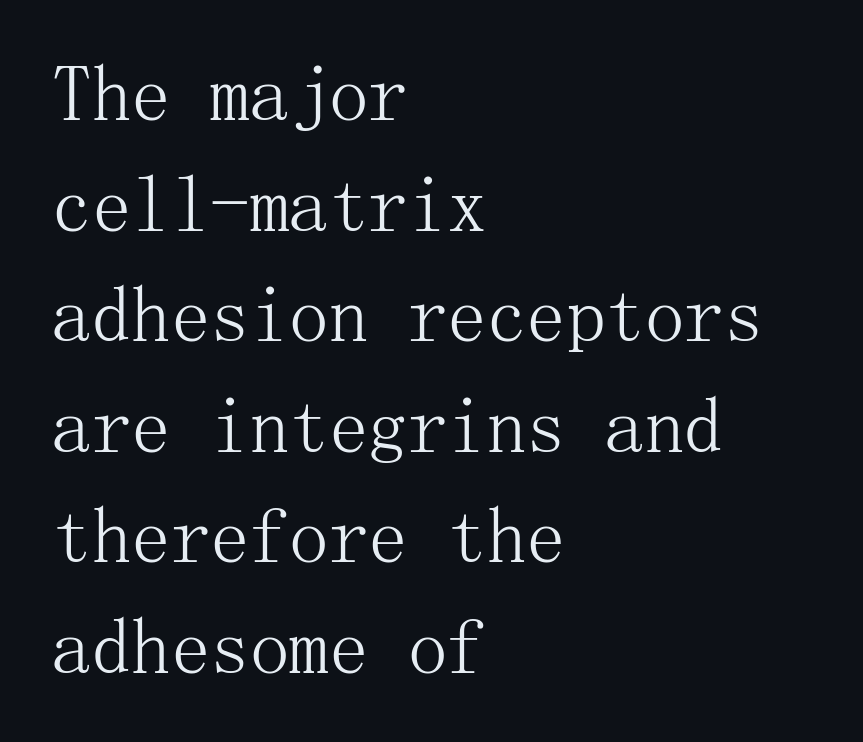
Q: Is the text bold? A: No.
Q: Is the text italic (slanted)? A: No, it is upright.
Q: Is the typeface a serif or a sans-serif typeface? A: Serif.
Q: Is the text underlined? A: No.
Q: How is the paragraph aligned? A: Left-aligned.
Q: Is the spacing between letters normal or unusually wide? A: Normal.
Q: Is the spacing between lines tight, normal or loose? A: Normal.
Q: Width (condensed, normal, or wide)? A: Normal.
Q: Stroke contrast? A: Medium.
Q: x-height? A: Medium.
